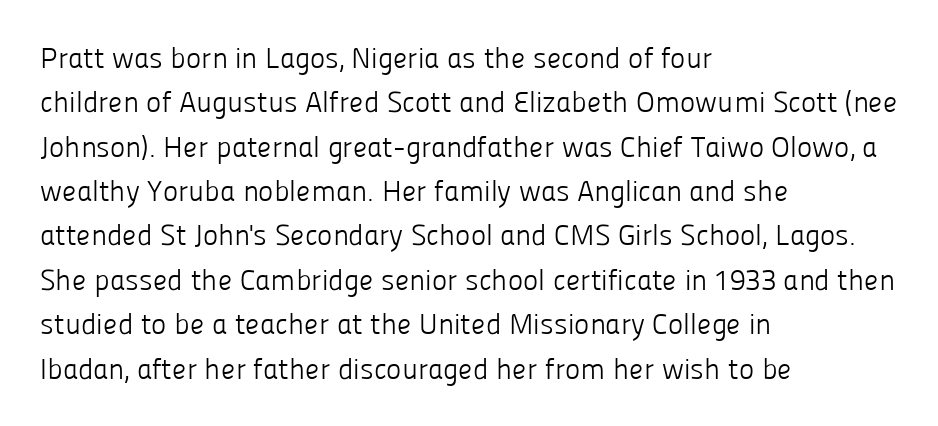
The image shows 29 px light sans-serif type, upright; set left-aligned, normal line spacing (1.53x), normal letter spacing, not underlined; low stroke contrast and a medium x-height.
